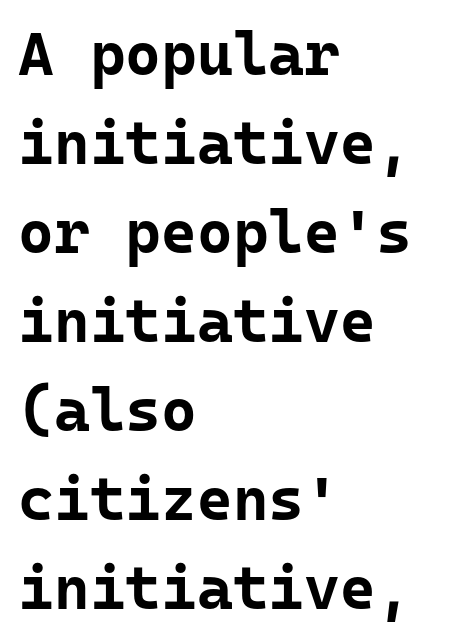
{"serif": "no", "italic": "no", "bold": "yes", "weight": "bold", "width": "normal", "stroke_contrast": "low", "x_height": "medium", "underline": "no", "align": "left", "line_spacing": "normal", "line_spacing_ratio": 1.46, "letter_spacing": "normal", "letter_spacing_em": 0.0, "glyph_px": 61}
